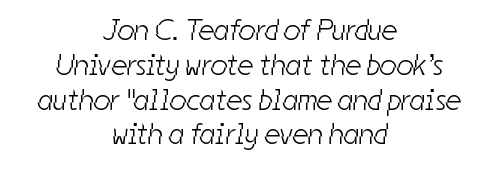
{"serif": "no", "bold": "no", "weight": "light", "width": "condensed", "stroke_contrast": "low", "x_height": "medium", "monospaced": "no", "underline": "no", "align": "center", "line_spacing_ratio": 1.16, "letter_spacing": "normal", "letter_spacing_em": 0.0, "glyph_px": 30}
